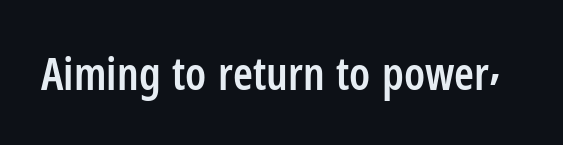
Q: Is the text bold? A: Semi-bold.
Q: Is the text italic (slanted)? A: No, it is upright.
Q: Is the typeface a serif or a sans-serif typeface? A: Sans-serif.
Q: Is the text underlined? A: No.
Q: Is the spacing between letters normal or unusually wide? A: Normal.
Q: Width (condensed, normal, or wide)? A: Condensed.
Q: Stroke contrast? A: Low.
Q: x-height? A: Medium.
Q: Monospaced? A: No.
